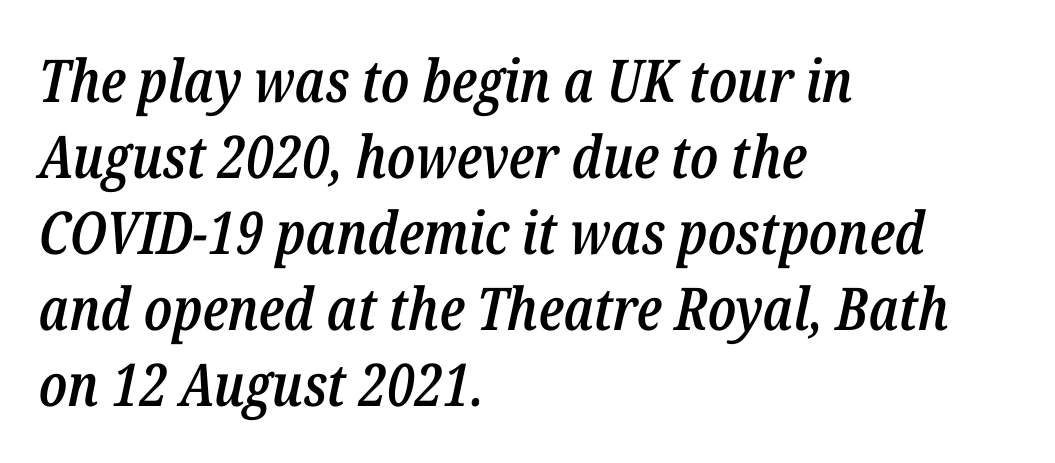
{"italic": "yes", "lean": "right", "slant_degrees": 12, "bold": "semi", "weight": "semibold", "width": "condensed", "stroke_contrast": "low", "x_height": "medium", "monospaced": "no", "underline": "no", "align": "left", "line_spacing": "normal", "line_spacing_ratio": 1.29, "letter_spacing": "normal", "letter_spacing_em": 0.0, "glyph_px": 59}
